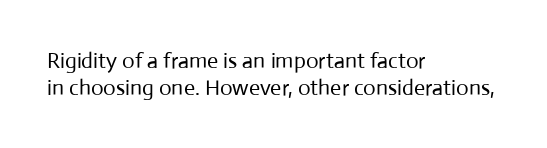
Q: Is the text bold? A: No.
Q: Is the text italic (slanted)? A: No, it is upright.
Q: Is the text underlined? A: No.
Q: How is the paragraph aligned? A: Left-aligned.
Q: Is the spacing between letters normal or unusually wide? A: Normal.
